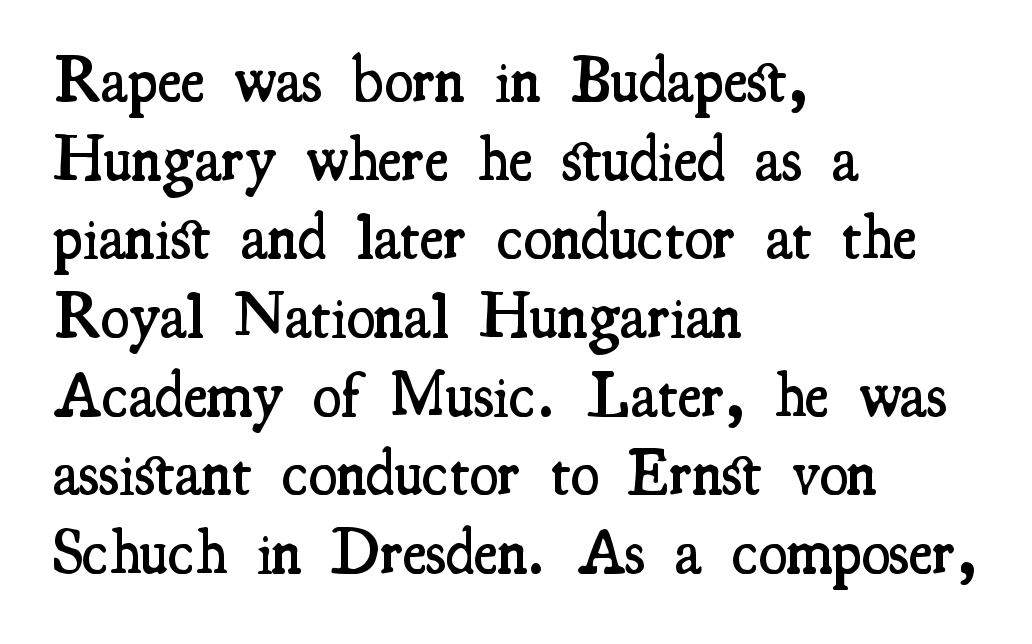
{"serif": "yes", "italic": "no", "bold": "semi", "weight": "semibold", "width": "condensed", "stroke_contrast": "medium", "x_height": "small", "monospaced": "no", "underline": "no", "align": "left", "line_spacing_ratio": 1.21, "letter_spacing": "normal", "letter_spacing_em": 0.0, "glyph_px": 65}
